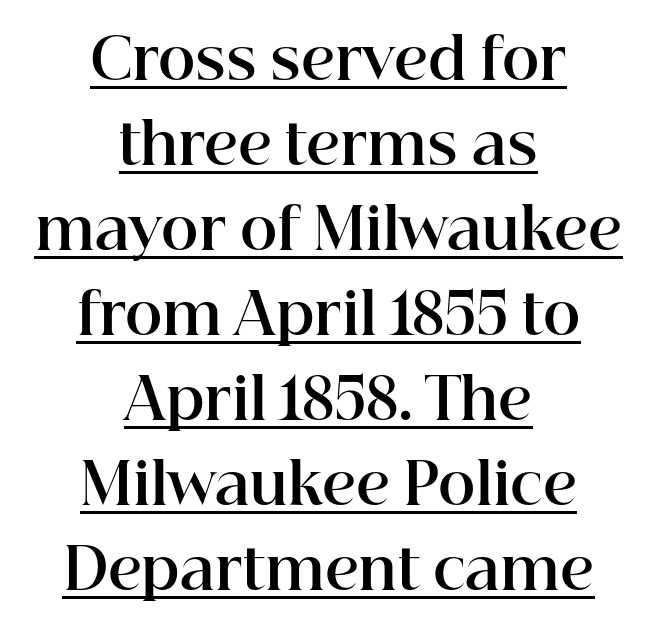
The text was rendered using a seriffed face with decorative stroke endings. The lines sit at an ordinary, default distance from one another. In terms of letterspacing, this is plain default setting. Heavy, bold letterforms. The rendering uses natural spacing where letterforms have individual widths.
